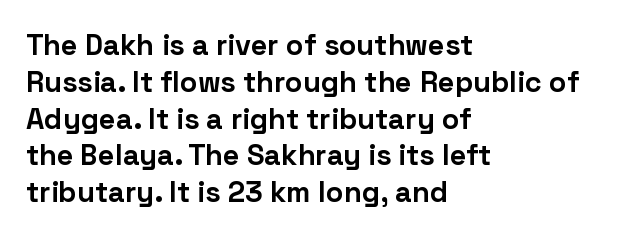
{"serif": "no", "italic": "no", "bold": "yes", "weight": "bold", "width": "normal", "stroke_contrast": "low", "x_height": "medium", "monospaced": "no", "underline": "no", "align": "left", "line_spacing": "normal", "line_spacing_ratio": 1.27, "letter_spacing": "normal", "letter_spacing_em": 0.0, "glyph_px": 29}
